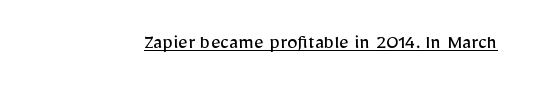
{"italic": "no", "bold": "no", "underline": "yes", "letter_spacing": "normal", "letter_spacing_em": 0.0, "glyph_px": 21}
